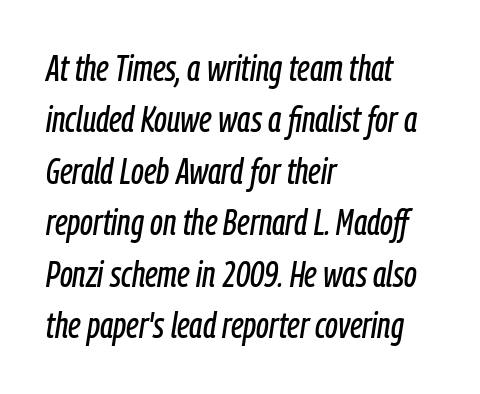
The image shows 36 px condensed type, italic (leaning right); set left-aligned, normal line spacing (1.43x), normal letter spacing, not underlined; low stroke contrast and a medium x-height.
